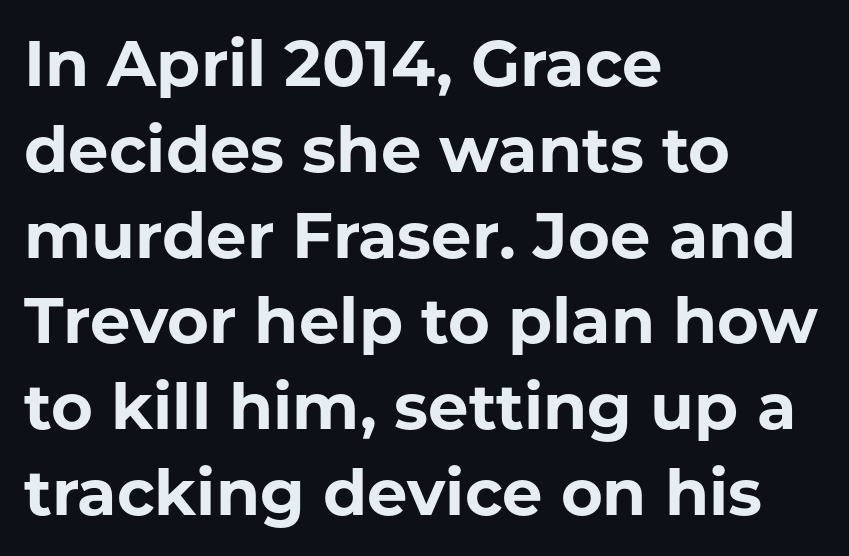
Rendered with straight, roman letterforms. The passage shown is typed in a proportional face where columns would drift. Every row of glyphs begins at an identical x-position on the left. The block of text has a typical density, with ordinary space between rows.
